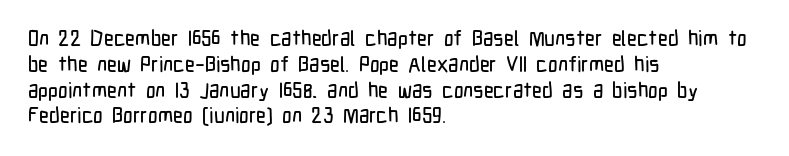
Q: Is the text italic (slanted)? A: No, it is upright.
Q: Is the text underlined? A: No.
Q: How is the paragraph aligned? A: Left-aligned.
Q: Is the spacing between letters normal or unusually wide? A: Normal.
